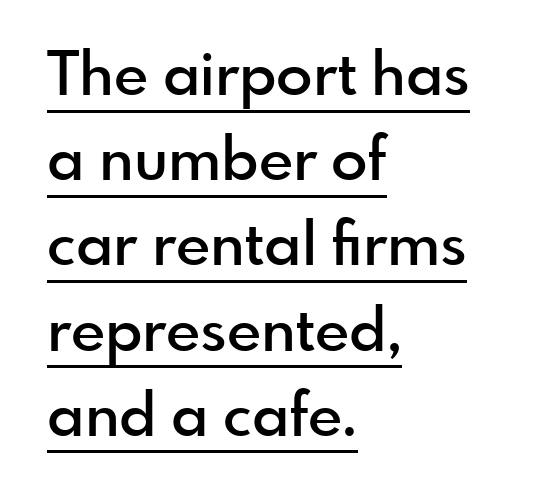
{"serif": "no", "italic": "no", "bold": "semi", "weight": "semibold", "width": "normal", "x_height": "small", "monospaced": "no", "underline": "yes", "align": "left", "line_spacing": "normal", "line_spacing_ratio": 1.42, "letter_spacing": "normal", "letter_spacing_em": 0.0, "glyph_px": 60}
